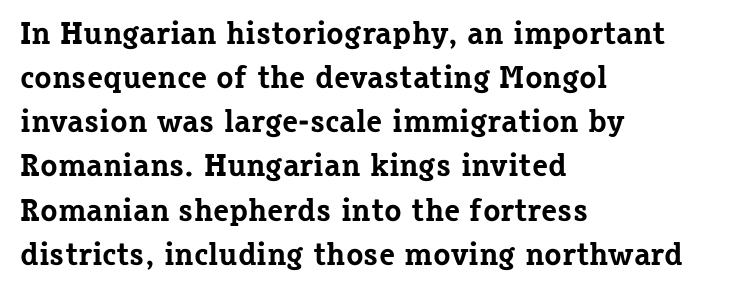
Q: Is the text bold? A: Yes.
Q: Is the text italic (slanted)? A: No, it is upright.
Q: Is the typeface a serif or a sans-serif typeface? A: Serif.
Q: Is the text underlined? A: No.
Q: How is the paragraph aligned? A: Left-aligned.
Q: Is the spacing between letters normal or unusually wide? A: Normal.
Q: Is the spacing between lines tight, normal or loose? A: Normal.
Q: Width (condensed, normal, or wide)? A: Normal.
Q: Stroke contrast? A: Low.
Q: x-height? A: Medium.
Q: Monospaced? A: No.
